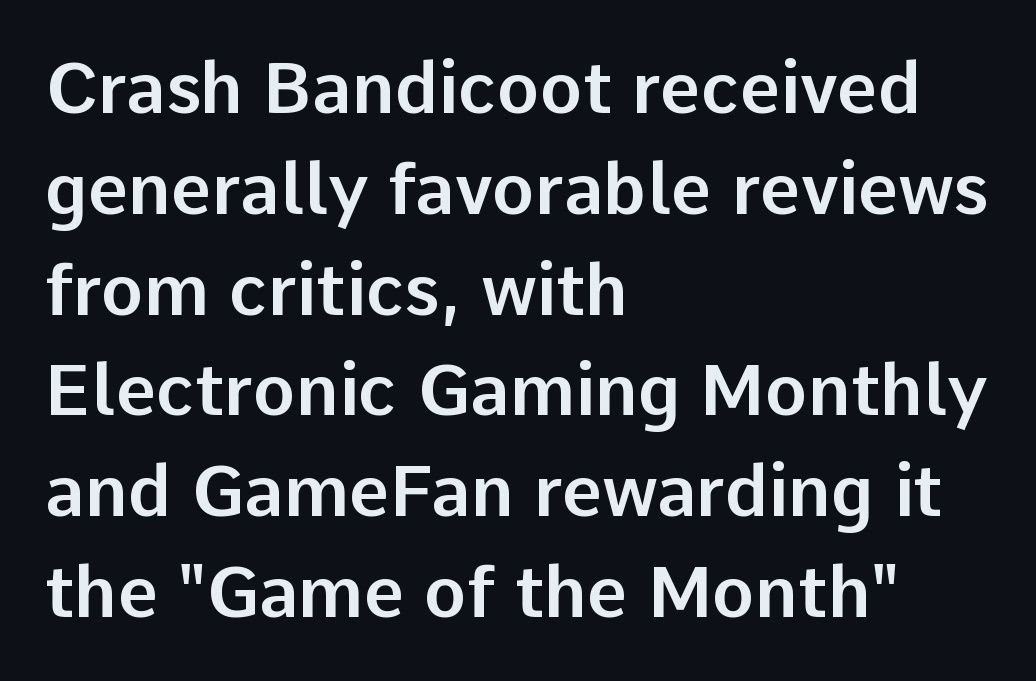
{"serif": "no", "italic": "no", "width": "normal", "stroke_contrast": "low", "x_height": "medium", "monospaced": "no", "underline": "no", "align": "left", "line_spacing": "normal", "line_spacing_ratio": 1.42, "letter_spacing": "normal", "letter_spacing_em": 0.0, "glyph_px": 71}
